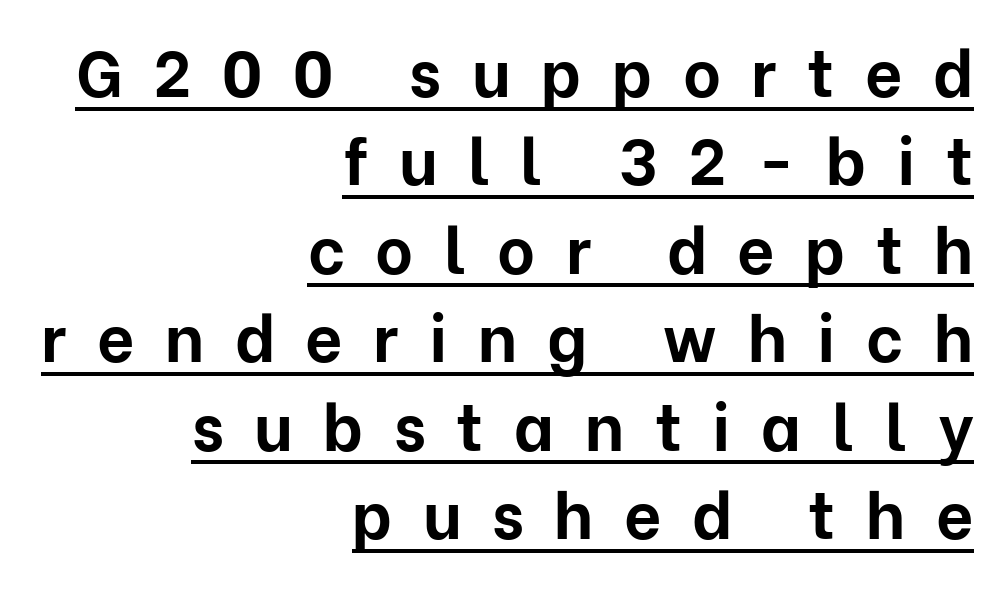
Q: Is the text bold? A: Yes.
Q: Is the text italic (slanted)? A: No, it is upright.
Q: Is the typeface a serif or a sans-serif typeface? A: Sans-serif.
Q: Is the text underlined? A: Yes.
Q: How is the paragraph aligned? A: Right-aligned.
Q: Is the spacing between letters normal or unusually wide? A: Unusually wide.
Q: Is the spacing between lines tight, normal or loose? A: Normal.
Q: Width (condensed, normal, or wide)? A: Normal.
Q: Stroke contrast? A: Low.
Q: x-height? A: Medium.
Q: Monospaced? A: No.
